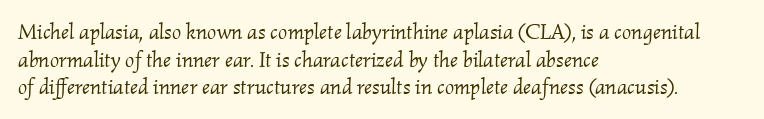
The image shows 22 px text type, italic (leaning right); set left-aligned, normal line spacing (1.26x), normal letter spacing, not underlined.
